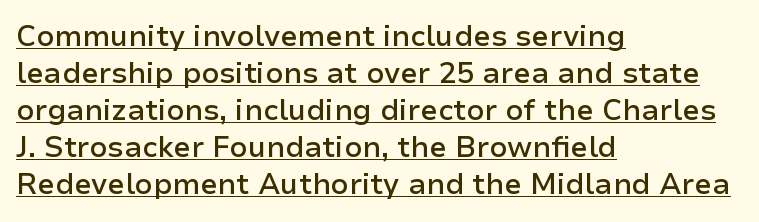
{"serif": "no", "italic": "no", "bold": "semi", "weight": "semibold", "width": "normal", "stroke_contrast": "low", "x_height": "medium", "monospaced": "no", "underline": "yes", "align": "left", "line_spacing": "normal", "line_spacing_ratio": 1.28, "letter_spacing": "normal", "letter_spacing_em": 0.0, "glyph_px": 29}
